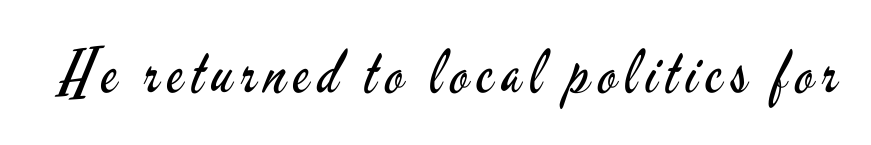
{"serif": "no", "bold": "no", "weight": "regular", "width": "condensed", "stroke_contrast": "low", "x_height": "small", "monospaced": "no", "underline": "no", "glyph_px": 60}
